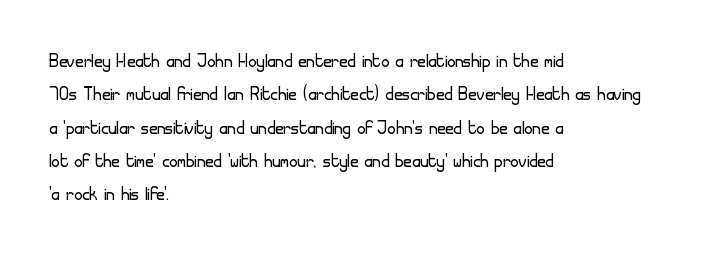
Q: Is the text bold? A: No.
Q: Is the text italic (slanted)? A: No, it is upright.
Q: Is the text underlined? A: No.
Q: How is the paragraph aligned? A: Left-aligned.
Q: Is the spacing between letters normal or unusually wide? A: Normal.
Q: Is the spacing between lines tight, normal or loose? A: Normal.
